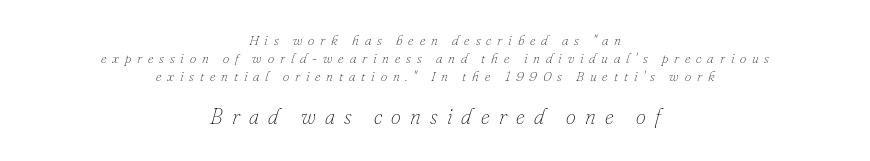
The image shows 22 px text type, italic (leaning right); set centered, normal line spacing (1.27x), unusually wide letter spacing (+0.42 em), not underlined; the second (bottom) block is 1.57x larger.
